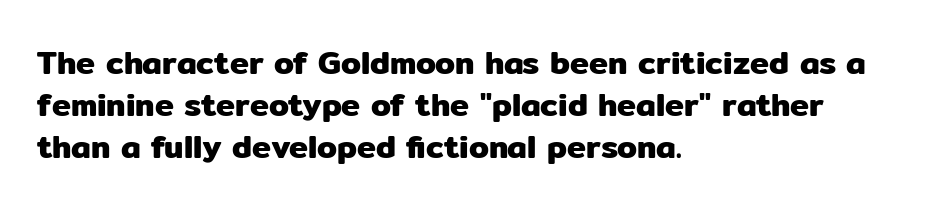
{"serif": "no", "italic": "no", "width": "normal", "stroke_contrast": "low", "x_height": "medium", "monospaced": "no", "underline": "no", "align": "left", "line_spacing": "normal", "line_spacing_ratio": 1.31, "letter_spacing": "normal", "letter_spacing_em": 0.0, "glyph_px": 32}
